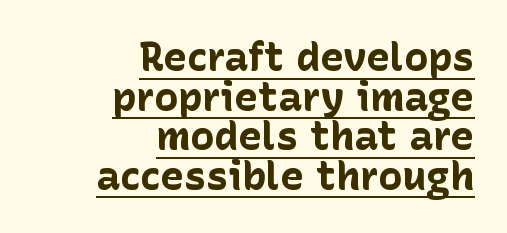
{"serif": "no", "italic": "no", "bold": "yes", "weight": "bold", "width": "normal", "stroke_contrast": "low", "x_height": "medium", "monospaced": "no", "underline": "yes", "align": "right", "line_spacing": "tight", "line_spacing_ratio": 0.99, "letter_spacing": "normal", "letter_spacing_em": 0.0, "glyph_px": 40}
